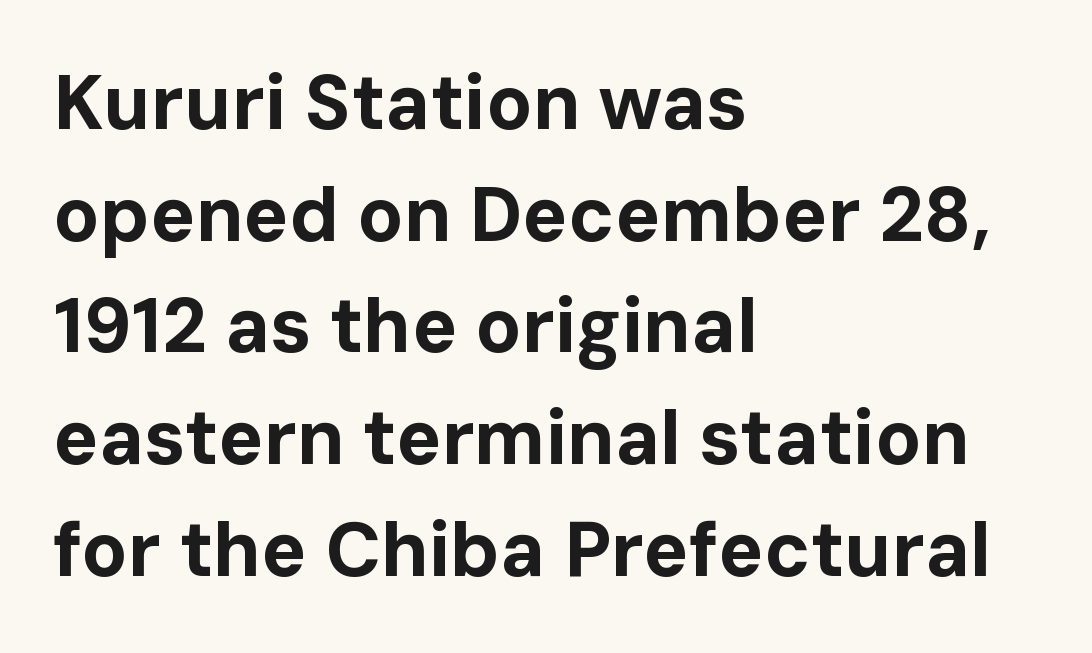
Plain, unruled lines of type. Line spacing here is normal. A full-strength bold gives these letters their thick strokes. Teacher's note: observe the even left margin — that is flush-left alignment. Grotesque or geometric, the face here clearly has no serifs.
